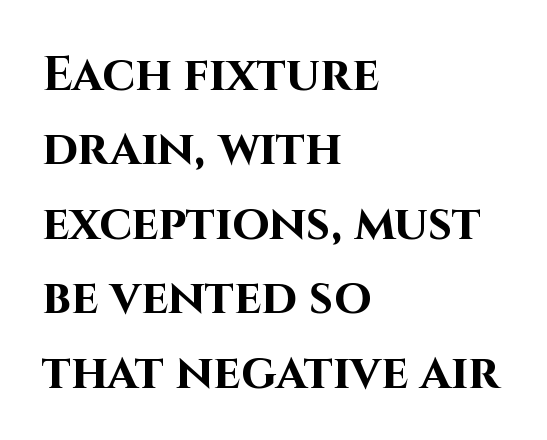
{"serif": "no", "italic": "no", "bold": "yes", "weight": "bold", "width": "normal", "stroke_contrast": "high", "x_height": "large", "monospaced": "no", "underline": "no", "align": "left", "line_spacing": "normal", "line_spacing_ratio": 1.55, "letter_spacing": "normal", "letter_spacing_em": 0.0, "glyph_px": 48}
